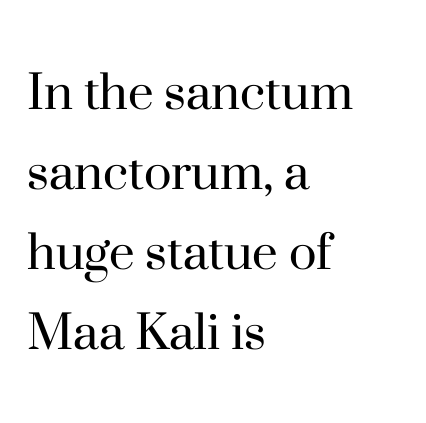
Q: Is the text bold? A: No.
Q: Is the text italic (slanted)? A: No, it is upright.
Q: Is the typeface a serif or a sans-serif typeface? A: Serif.
Q: Is the text underlined? A: No.
Q: How is the paragraph aligned? A: Left-aligned.
Q: Is the spacing between letters normal or unusually wide? A: Normal.
Q: Is the spacing between lines tight, normal or loose? A: Normal.
Q: Width (condensed, normal, or wide)? A: Normal.
Q: Stroke contrast? A: High.
Q: x-height? A: Small.
Q: Monospaced? A: No.
